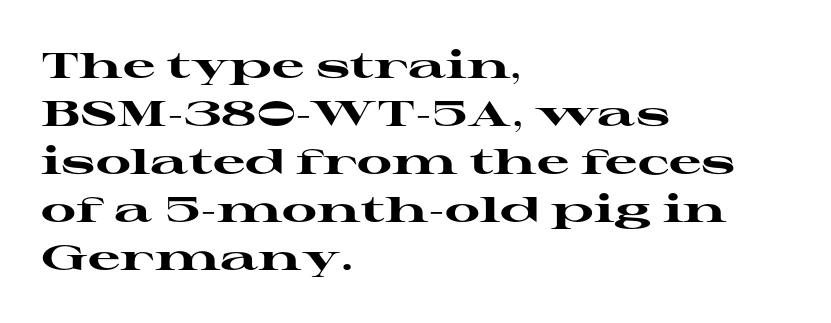
Emphasis by weight is at full strength: bold. To sum up the face: it has serifs. Vertical spacing — default. Inter-character spacing is left at the font's built-in metrics. Spacing verdict: proportional, widths tailored to each character. Italic? Not at all — the glyphs are vertical.
